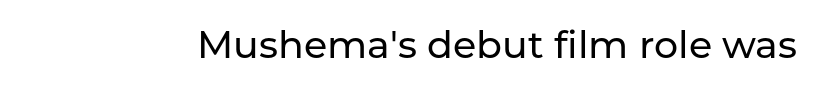
The image shows 38 px sans-serif type, upright; set normal letter spacing, not underlined; low stroke contrast and a medium x-height.
